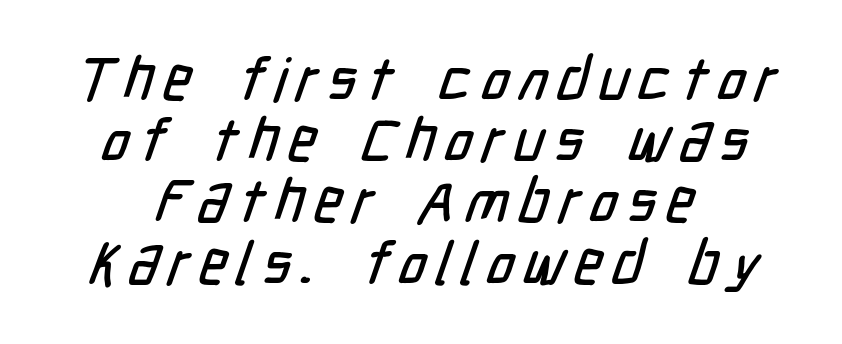
{"serif": "no", "width": "condensed", "stroke_contrast": "low", "x_height": "medium", "monospaced": "no", "underline": "no", "align": "center", "line_spacing": "tight", "line_spacing_ratio": 1.02, "glyph_px": 60}
